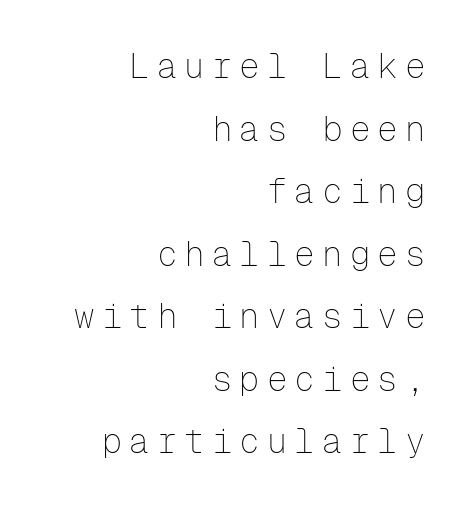
{"serif": "no", "italic": "no", "bold": "no", "weight": "thin", "width": "normal", "stroke_contrast": "low", "x_height": "medium", "monospaced": "yes", "underline": "no", "align": "right", "line_spacing_ratio": 1.84, "letter_spacing": "wide", "letter_spacing_em": 0.21, "glyph_px": 34}
